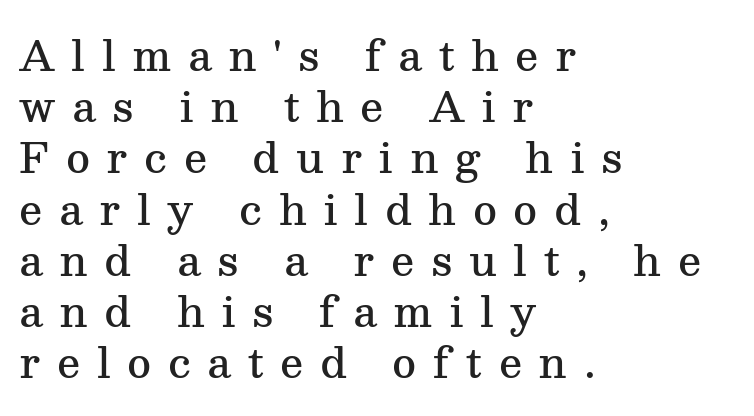
{"serif": "yes", "italic": "no", "bold": "semi", "weight": "semibold", "width": "normal", "stroke_contrast": "medium", "x_height": "medium", "monospaced": "no", "underline": "no", "align": "left", "line_spacing": "normal", "line_spacing_ratio": 1.25, "letter_spacing": "wide", "letter_spacing_em": 0.4, "glyph_px": 41}
